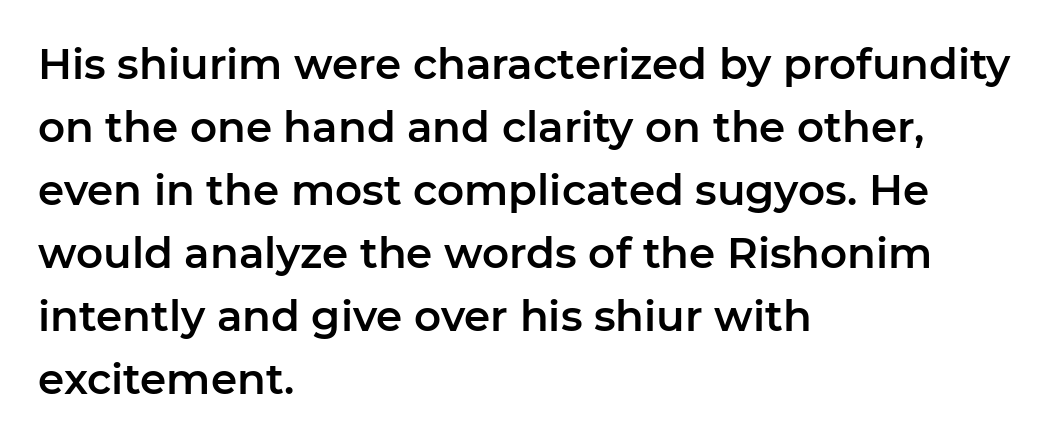
Q: Is the text italic (slanted)? A: No, it is upright.
Q: Is the typeface a serif or a sans-serif typeface? A: Sans-serif.
Q: Is the text underlined? A: No.
Q: How is the paragraph aligned? A: Left-aligned.
Q: Is the spacing between letters normal or unusually wide? A: Normal.
Q: Is the spacing between lines tight, normal or loose? A: Normal.
Q: Width (condensed, normal, or wide)? A: Normal.
Q: Stroke contrast? A: Low.
Q: x-height? A: Medium.
Q: Monospaced? A: No.
